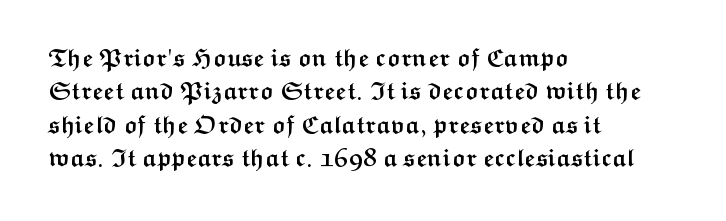
{"italic": "no", "bold": "yes", "underline": "no", "align": "left", "line_spacing": "normal", "line_spacing_ratio": 1.39, "letter_spacing": "normal", "letter_spacing_em": 0.0, "glyph_px": 24}
